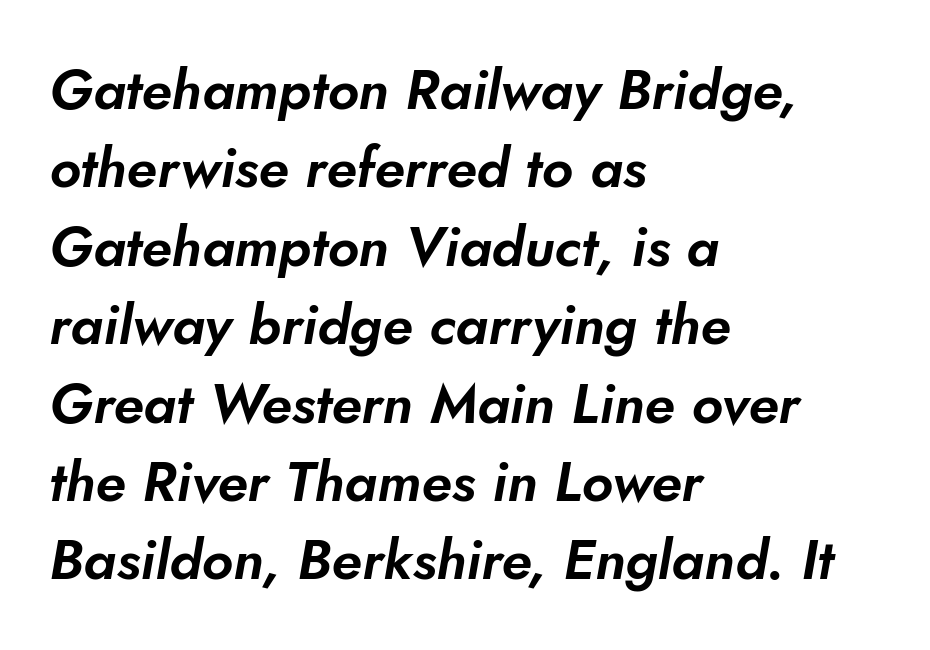
No word sits above an underline. How would I describe the line gaps? Plain and ordinary. Short note: letters normally spaced. Spacing verdict: proportional, widths tailored to each character.
